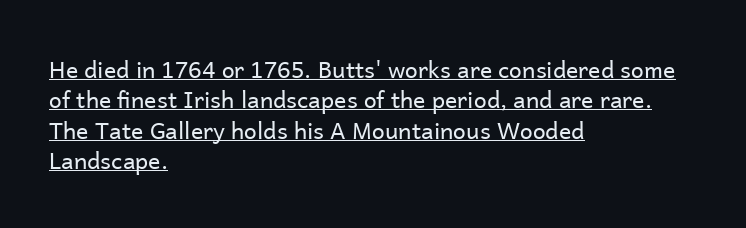
Quick note: interline space is typical. Stroke mass is kept to a normal reading level or below. Words appear dense and cohesive because spacing is normal. The rendering anchors every line to the left-hand side. Posture: upright roman.
